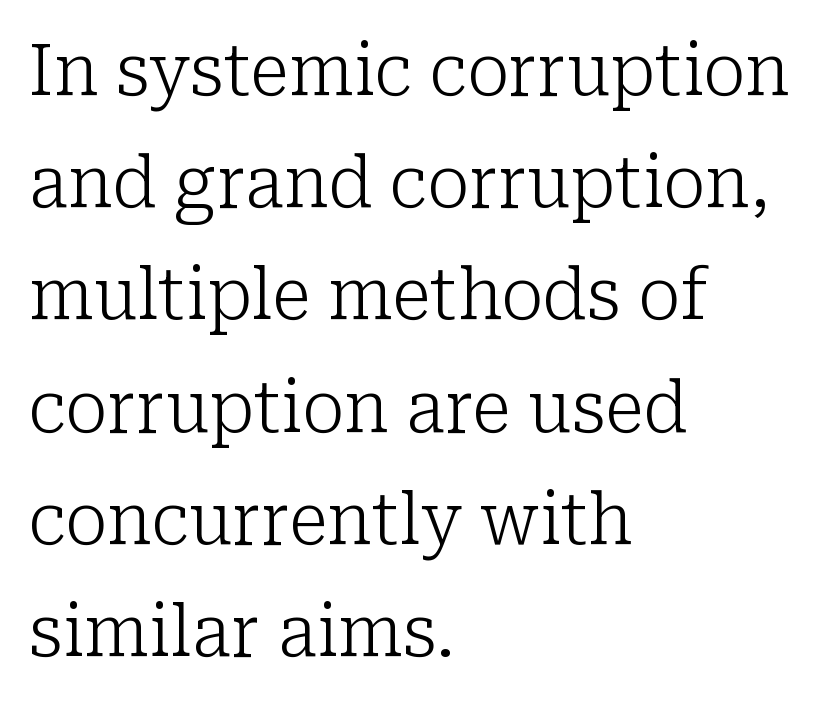
{"serif": "yes", "italic": "no", "bold": "no", "weight": "light", "width": "normal", "stroke_contrast": "low", "x_height": "medium", "monospaced": "no", "underline": "no", "align": "left", "line_spacing": "normal", "line_spacing_ratio": 1.58, "letter_spacing": "normal", "letter_spacing_em": 0.0, "glyph_px": 71}
